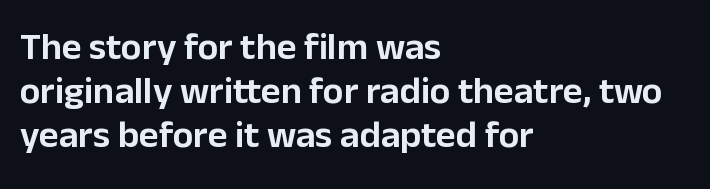
The image shows 38 px sans-serif type, upright; set left-aligned, line spacing 1.16x, normal letter spacing, not underlined; low stroke contrast and a medium x-height.
